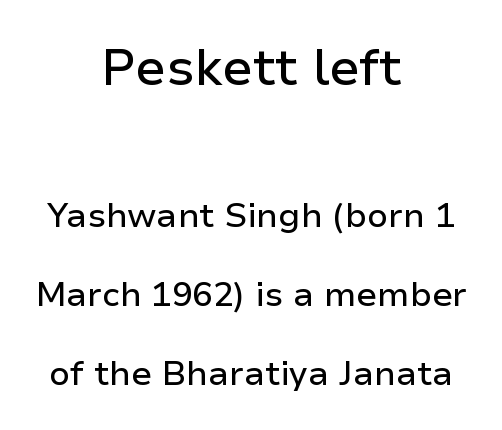
Think of a printed novel: that variable character pitch is what you see here. Italic: no, the glyphs are upright roman. The strip under each line holds only bare page. Layout note: lines centered. Nobody touched the tracking dial on this one. Classification — sans serif.
